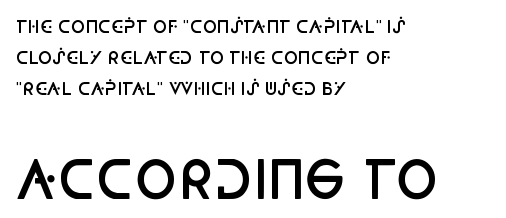
Q: Is the text bold? A: Semi-bold.
Q: Is the text italic (slanted)? A: No, it is upright.
Q: Is the typeface a serif or a sans-serif typeface? A: Sans-serif.
Q: Is the text underlined? A: No.
Q: How is the paragraph aligned? A: Left-aligned.
Q: Is the spacing between letters normal or unusually wide? A: Normal.
Q: Which block of text is set in a larger size, the first (top) or the second (bottom)? A: The second (bottom) one.
Q: Width (condensed, normal, or wide)? A: Condensed.
Q: Stroke contrast? A: Low.
Q: x-height? A: Large.
Q: Monospaced? A: No.
